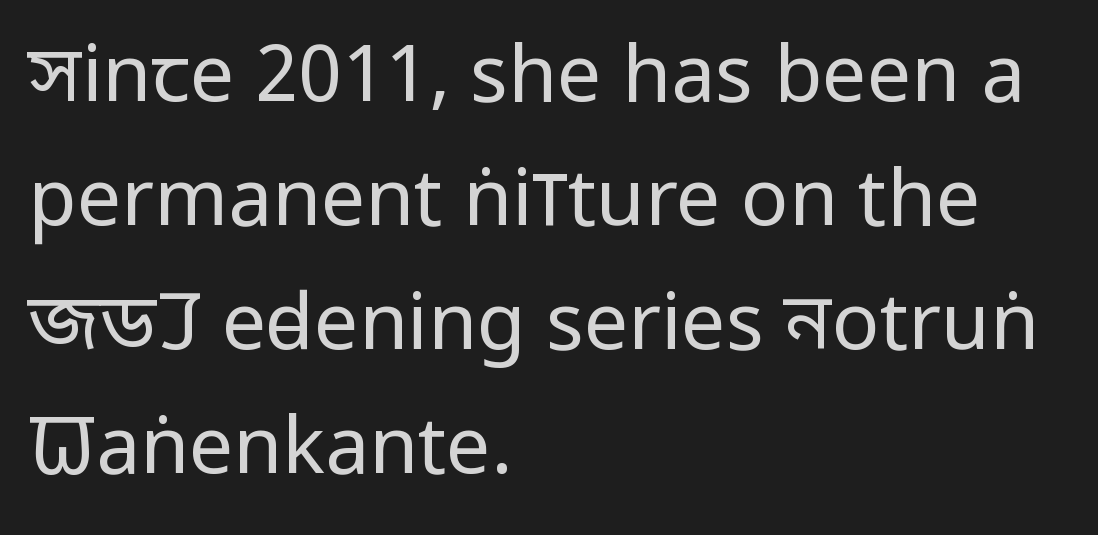
{"serif": "no", "italic": "no", "bold": "no", "weight": "regular", "width": "condensed", "stroke_contrast": "low", "x_height": "large", "monospaced": "no", "underline": "no", "align": "left", "line_spacing": "normal", "line_spacing_ratio": 1.57, "letter_spacing": "normal", "letter_spacing_em": 0.0, "glyph_px": 79}
